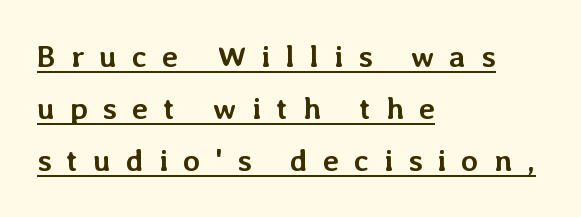
The rag falls on the right side of this text block. You'd pick this weight for a headline — it's a proper bold. The rows are spaced the way most documents space them. Inter-character spacing is expanded well beyond the font's built-in metrics. Do the characters align in a grid? No, the font is proportional.
